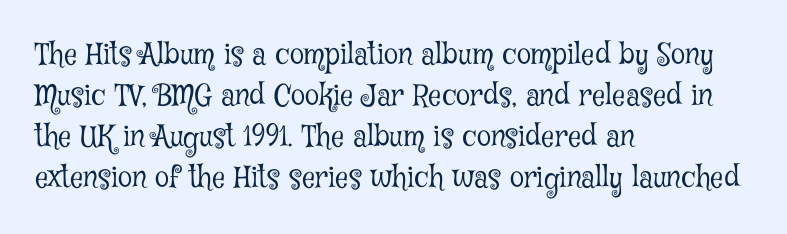
Q: Is the text bold? A: No.
Q: Is the text italic (slanted)? A: No, it is upright.
Q: Is the typeface a serif or a sans-serif typeface? A: Serif.
Q: Is the text underlined? A: No.
Q: How is the paragraph aligned? A: Left-aligned.
Q: Is the spacing between letters normal or unusually wide? A: Normal.
Q: Is the spacing between lines tight, normal or loose? A: Normal.
Q: Width (condensed, normal, or wide)? A: Condensed.
Q: Stroke contrast? A: Low.
Q: x-height? A: Medium.
Q: Monospaced? A: No.
